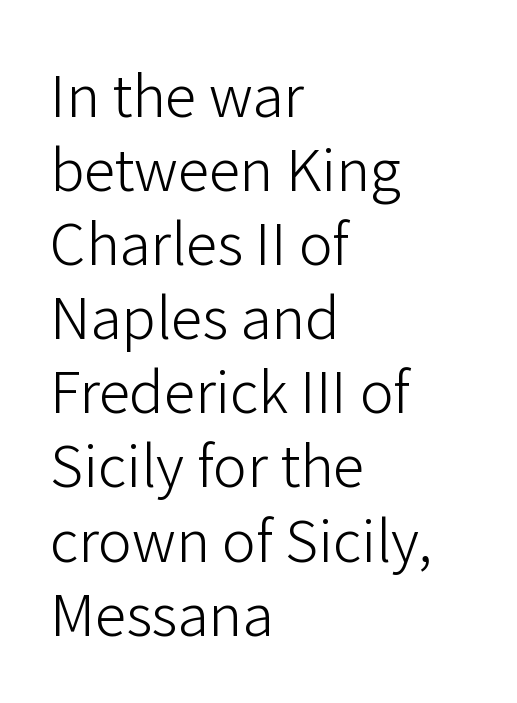
{"serif": "no", "italic": "no", "bold": "no", "weight": "light", "width": "normal", "stroke_contrast": "low", "x_height": "medium", "monospaced": "no", "underline": "no", "align": "left", "line_spacing": "normal", "line_spacing_ratio": 1.3, "letter_spacing": "normal", "letter_spacing_em": 0.0, "glyph_px": 57}
